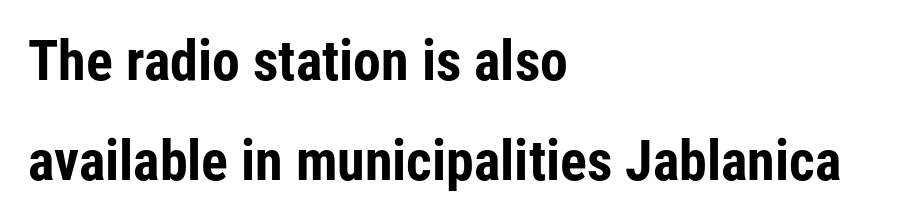
Q: Is the text bold? A: Yes.
Q: Is the text italic (slanted)? A: No, it is upright.
Q: Is the typeface a serif or a sans-serif typeface? A: Sans-serif.
Q: Is the text underlined? A: No.
Q: How is the paragraph aligned? A: Left-aligned.
Q: Is the spacing between letters normal or unusually wide? A: Normal.
Q: Width (condensed, normal, or wide)? A: Condensed.
Q: Stroke contrast? A: Low.
Q: x-height? A: Medium.
Q: Monospaced? A: No.
